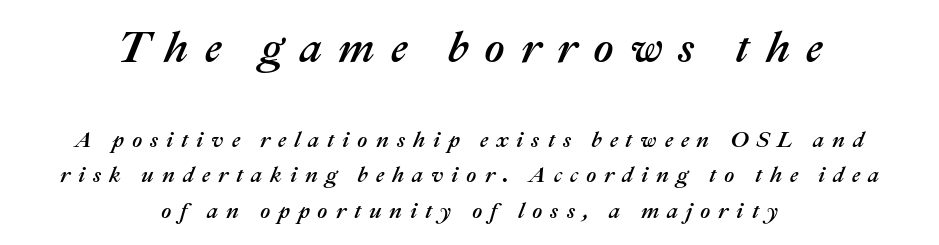
The letters in the upper block stand taller than those in the block below. Posture: slanted. In CSS terms this would be text-align: center. Looks like regular typesetting: each glyph gets only the width it needs.
